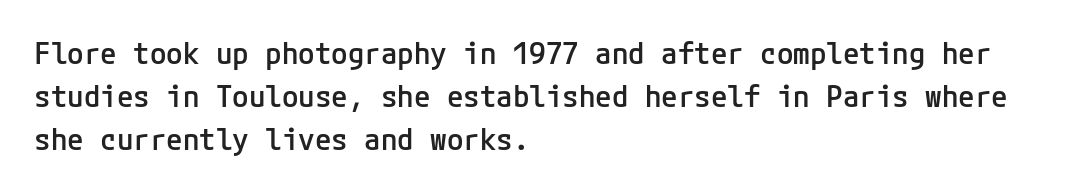
Heft: intermediate — a semibold. The line-height multiplier appears to be the usual default. Unlike a traditional serif, this face leaves its strokes unadorned. It's the straight-up-and-down kind of type.
